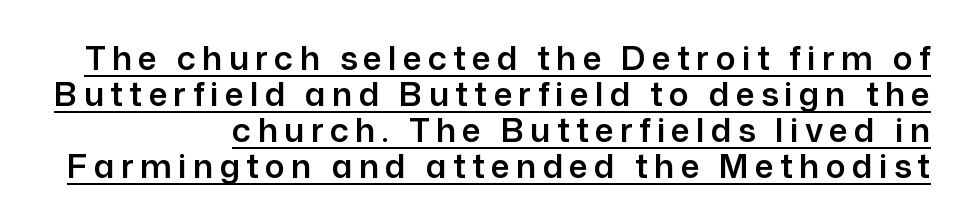
{"serif": "no", "italic": "no", "width": "normal", "stroke_contrast": "low", "x_height": "medium", "monospaced": "no", "underline": "yes", "align": "right", "line_spacing": "tight", "line_spacing_ratio": 1.09, "glyph_px": 33}
